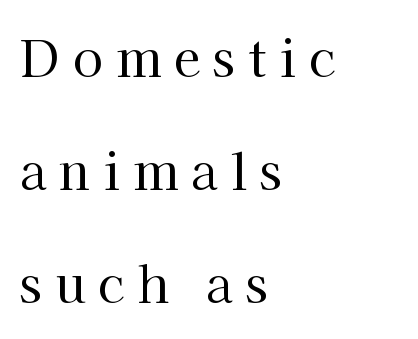
The image shows 49 px regular-weight serif type, upright; set left-aligned, loose line spacing (2.31x), unusually wide letter spacing (+0.26 em), not underlined; high stroke contrast and a medium x-height.
